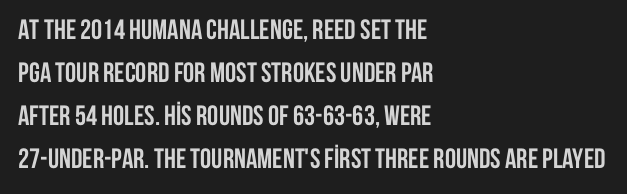
Q: Is the text bold? A: Yes.
Q: Is the text italic (slanted)? A: No, it is upright.
Q: Is the typeface a serif or a sans-serif typeface? A: Sans-serif.
Q: Is the text underlined? A: No.
Q: How is the paragraph aligned? A: Left-aligned.
Q: Is the spacing between letters normal or unusually wide? A: Normal.
Q: Is the spacing between lines tight, normal or loose? A: Normal.
Q: Width (condensed, normal, or wide)? A: Condensed.
Q: Stroke contrast? A: Low.
Q: x-height? A: Large.
Q: Monospaced? A: No.
